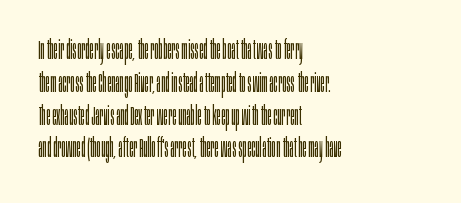
The image shows 26 px text type, upright; set left-aligned, normal line spacing (1.26x), normal letter spacing, not underlined.
